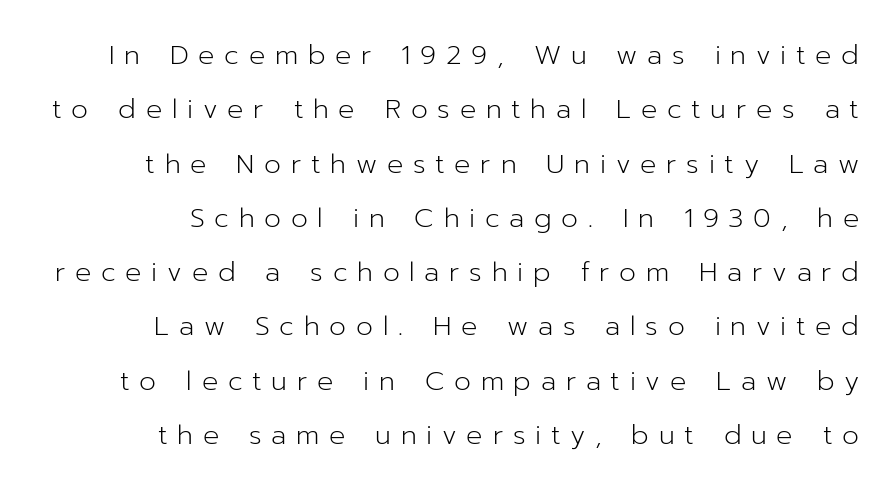
{"italic": "no", "bold": "no", "underline": "no", "align": "right", "line_spacing": "loose", "line_spacing_ratio": 2.01, "letter_spacing": "wide", "letter_spacing_em": 0.36, "glyph_px": 27}
